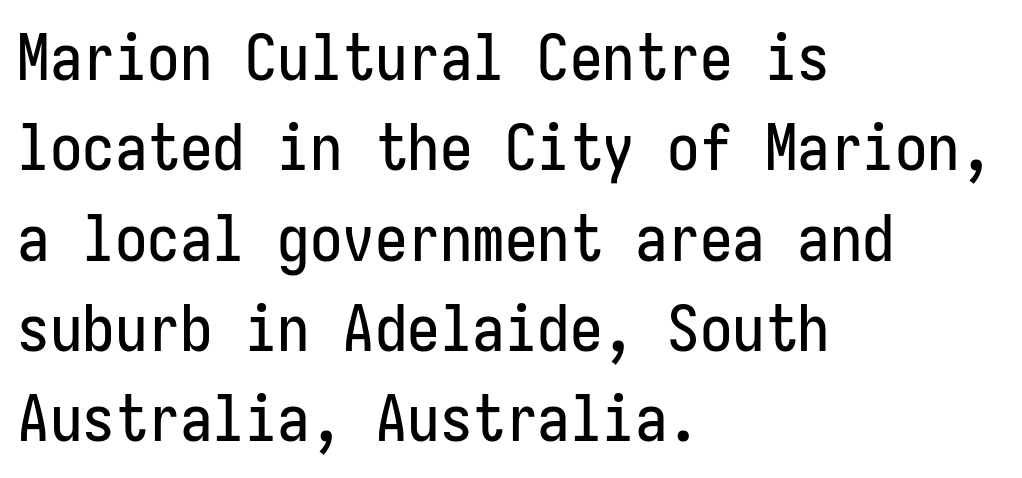
The image shows 65 px condensed sans-serif type, upright; set left-aligned, normal line spacing (1.39x), normal letter spacing, not underlined; low stroke contrast and a medium x-height.
